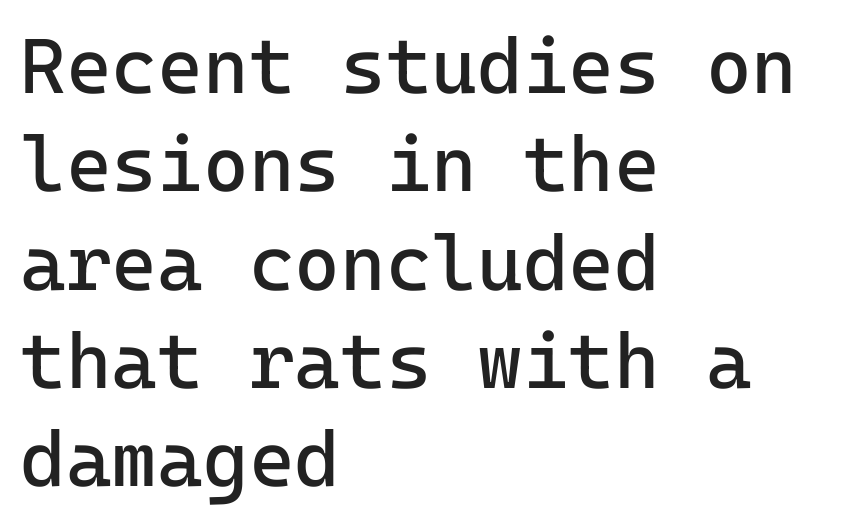
No italicization has been applied; the sample stays upright. Is there much room between lines? A standard amount, neither cramped nor airy. Only glyphs here, with clear space below each row. The passage shown is typed in a monospace face where columns stay perfectly aligned.
